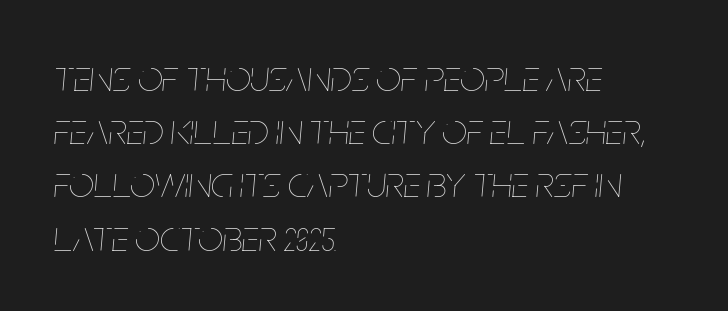
The weight would be labelled regular, book, light, or lighter still. Typeset ragged right — the left edge is the straight one. The specimen reads as italic at a glance. Tracking here is standard; glyphs follow each other at the usual distance.
